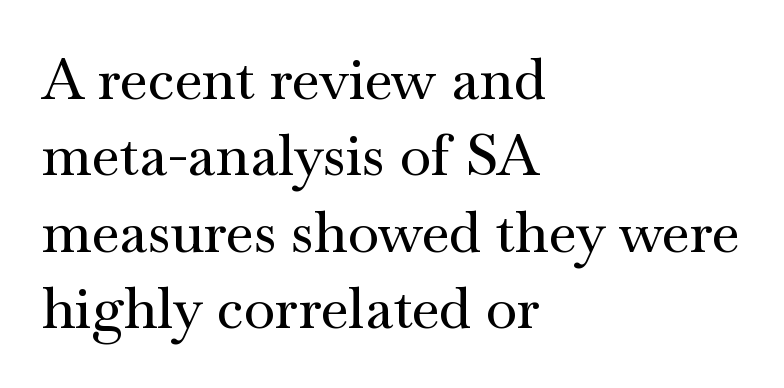
The ragged edge is on the right, which tells us the setting is flush left. This sample has the flowing, uneven cadence of proportional lettering. Examine the stroke ends and you'll spot serifs. The foot of each line stays bare and open.
